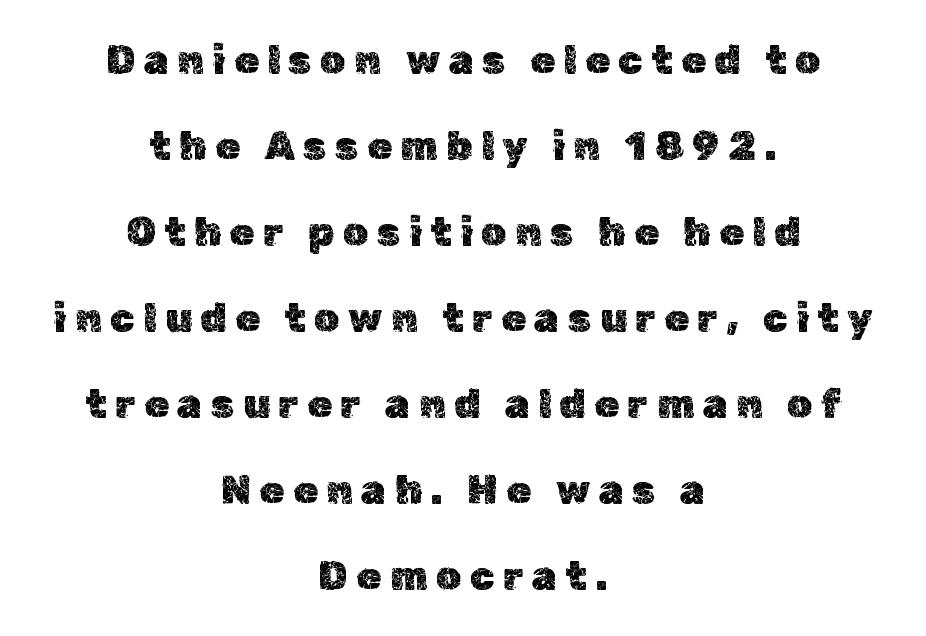
Q: Is the text italic (slanted)? A: No, it is upright.
Q: Is the text underlined? A: No.
Q: How is the paragraph aligned? A: Centered.
Q: Is the spacing between letters normal or unusually wide? A: Unusually wide.
Q: Is the spacing between lines tight, normal or loose? A: Loose.
Q: Width (condensed, normal, or wide)? A: Normal.
Q: x-height? A: Medium.
Q: Monospaced? A: No.
